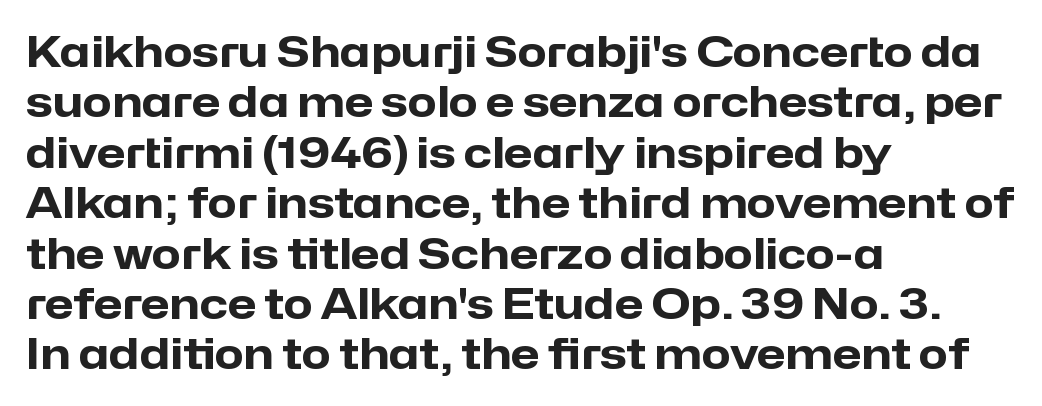
A dark, heavy texture on the line: the type is bold. Anything drawn beneath the words? Only blank space. You could not count columns in this text — the font is proportionally spaced. Between one letter and the next there's only the usual sliver of space.
